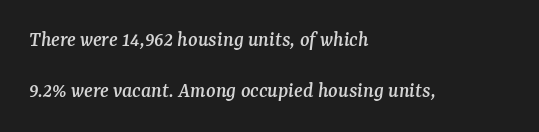
The image shows 22 px text type, italic (leaning right); set left-aligned, loose line spacing (2.3x), normal letter spacing, not underlined.
